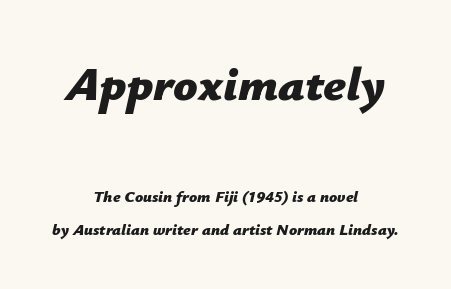
{"italic": "yes", "lean": "right", "slant_degrees": 12, "bold": "yes", "weight": "bold", "width": "normal", "stroke_contrast": "low", "x_height": "medium", "monospaced": "no", "underline": "no", "align": "center", "line_spacing": "loose", "line_spacing_ratio": 2.04, "letter_spacing": "normal", "letter_spacing_em": 0.0, "larger_block": "first", "size_ratio": 3.0, "glyph_px": 48}
